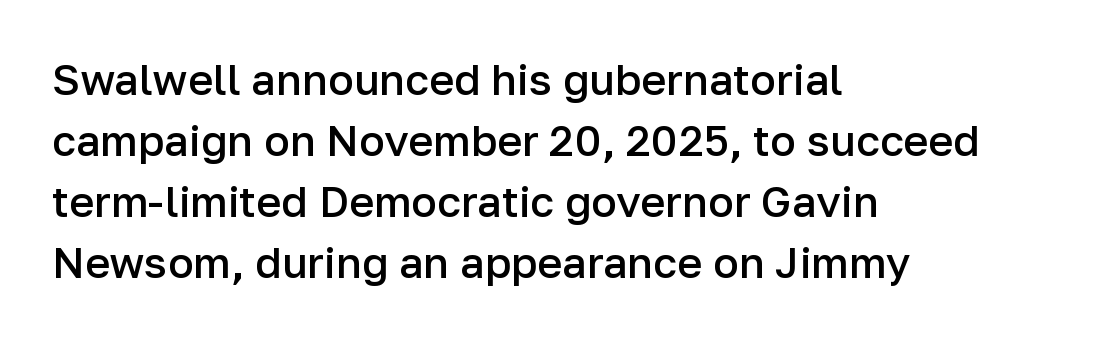
In terms of posture, this sample is upright. What stands out about the letter spacing? Nothing — it is the standard amount. The typesetting leans somewhat heavy: a semibold. Is this a fixed-width face? No — the glyphs have proportional, varying widths.
